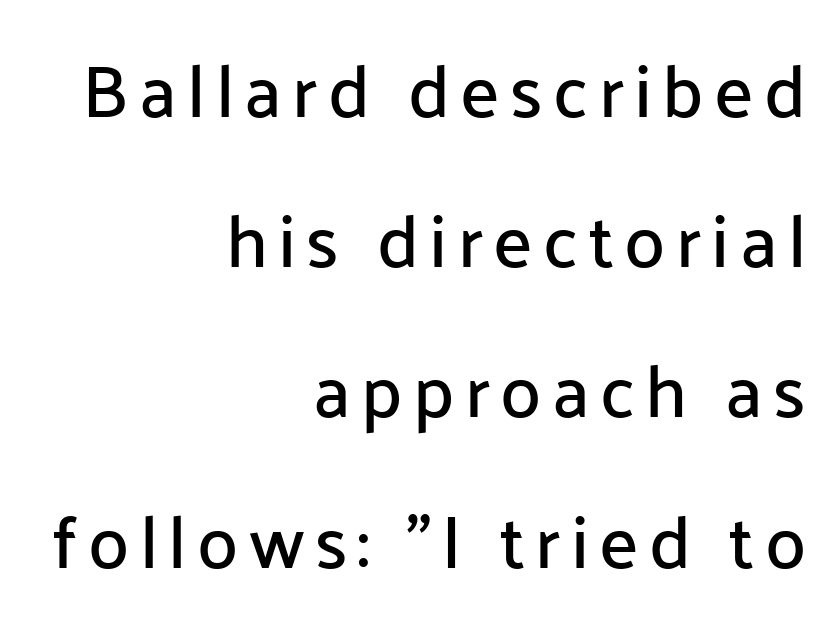
{"serif": "no", "italic": "no", "width": "normal", "stroke_contrast": "low", "x_height": "medium", "monospaced": "no", "underline": "no", "align": "right", "line_spacing": "loose", "line_spacing_ratio": 2.03, "glyph_px": 74}
